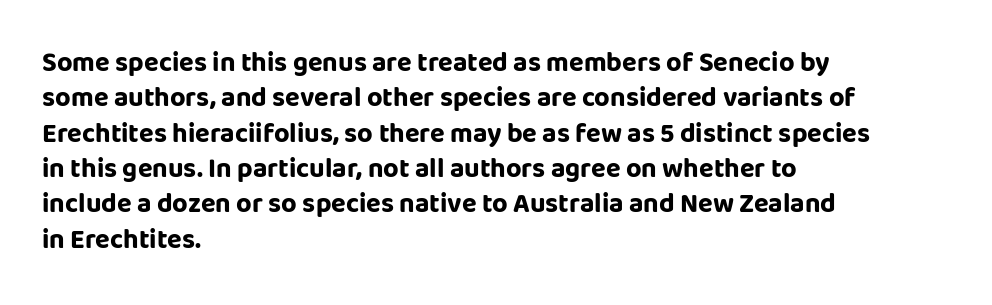
A clean baseline with only descenders dipping below it. These lines stack with their left ends in a neat column. Regular leading. Pretty heavy lettering here — definitely bold. Does extra space separate the letters? No, they use regular spacing.
